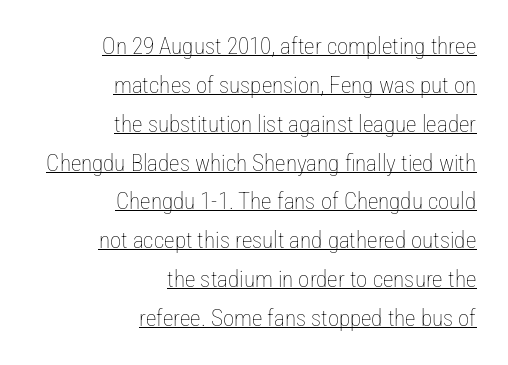
{"italic": "no", "bold": "no", "underline": "yes", "align": "right", "line_spacing": "normal", "line_spacing_ratio": 1.69, "letter_spacing": "normal", "letter_spacing_em": 0.0, "glyph_px": 23}
